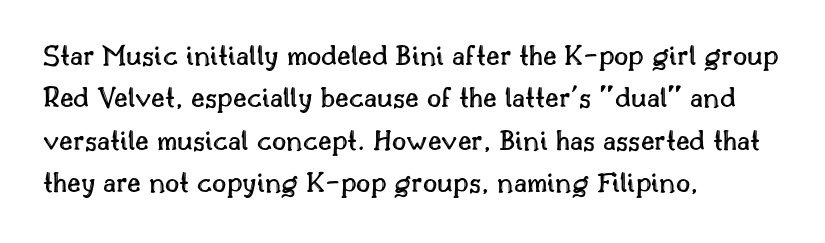
The image shows 31 px text type, upright; set left-aligned, normal line spacing (1.37x), normal letter spacing, not underlined; a small x-height.
